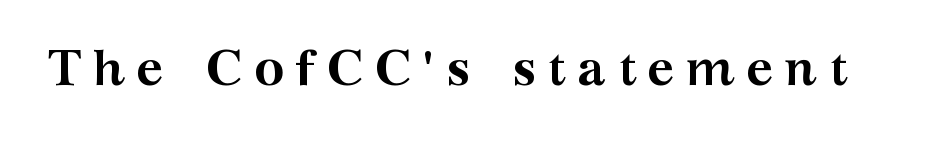
{"serif": "yes", "italic": "no", "bold": "yes", "weight": "semibold", "width": "wide", "stroke_contrast": "medium", "x_height": "medium", "monospaced": "no", "underline": "no", "letter_spacing": "wide", "letter_spacing_em": 0.22, "glyph_px": 51}
